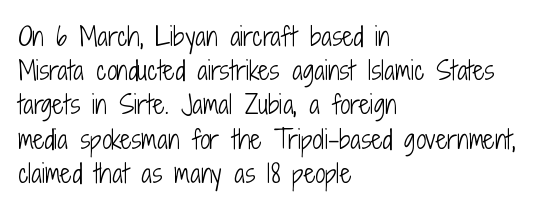
The area under the type is left untouched. A roman cut, with each character standing at attention. Observe the ordinary spacing: letters are neighbours, not strangers. Notice how the passage keeps a crisp vertical edge on the left only.
